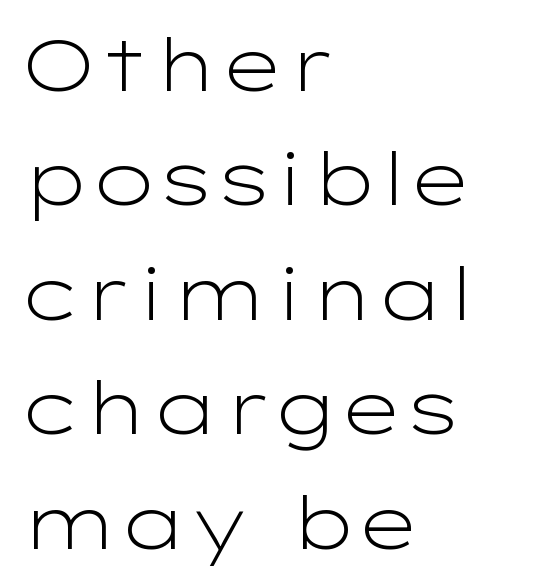
{"serif": "no", "italic": "no", "bold": "no", "weight": "light", "width": "wide", "stroke_contrast": "low", "x_height": "medium", "monospaced": "no", "underline": "no", "align": "left", "line_spacing": "normal", "line_spacing_ratio": 1.59, "letter_spacing": "normal", "letter_spacing_em": 0.0, "glyph_px": 72}
